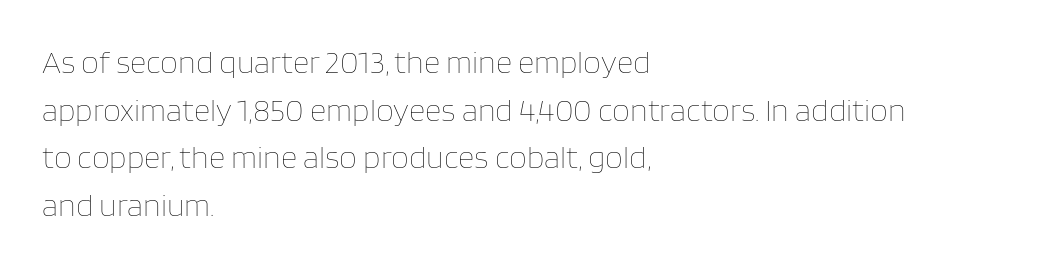
Rendered with straight, roman letterforms. The typesetter chose a ragged-right arrangement here. Here the designer chose a conventional face with non-uniform glyph widths. Notice how descenders clear the ascenders below comfortably — that's standard leading. Descender tails drop into unmarked territory.
